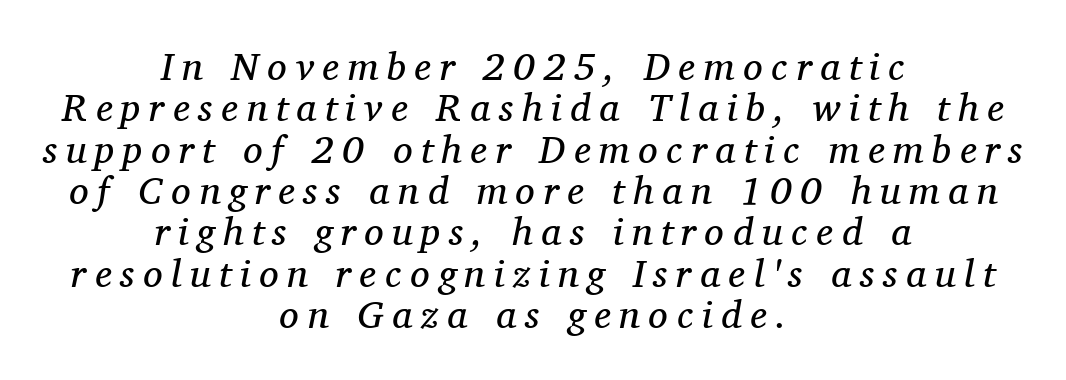
The image shows 39 px regular-weight serif type, italic (leaning right); set centered, tight line spacing (1.06x), unusually wide letter spacing (+0.22 em), not underlined; medium stroke contrast and a medium x-height.
